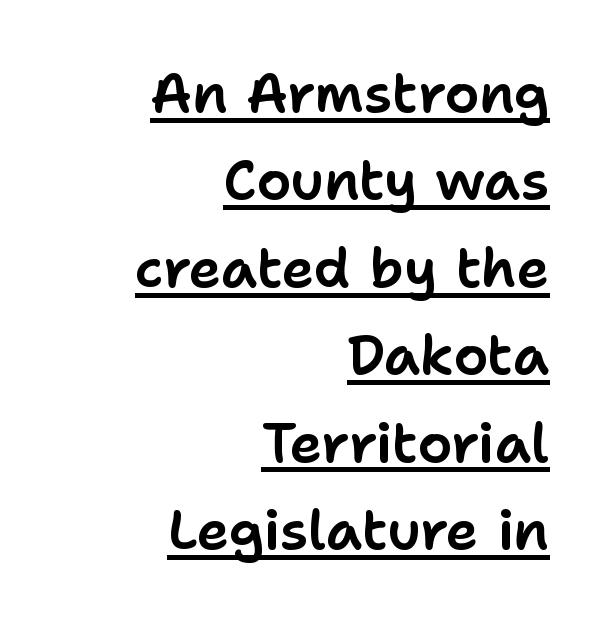
Q: Is the text italic (slanted)? A: No, it is upright.
Q: Is the typeface a serif or a sans-serif typeface? A: Sans-serif.
Q: Is the text underlined? A: Yes.
Q: How is the paragraph aligned? A: Right-aligned.
Q: Is the spacing between letters normal or unusually wide? A: Normal.
Q: Is the spacing between lines tight, normal or loose? A: Normal.
Q: Width (condensed, normal, or wide)? A: Normal.
Q: Stroke contrast? A: Low.
Q: x-height? A: Medium.
Q: Monospaced? A: No.
